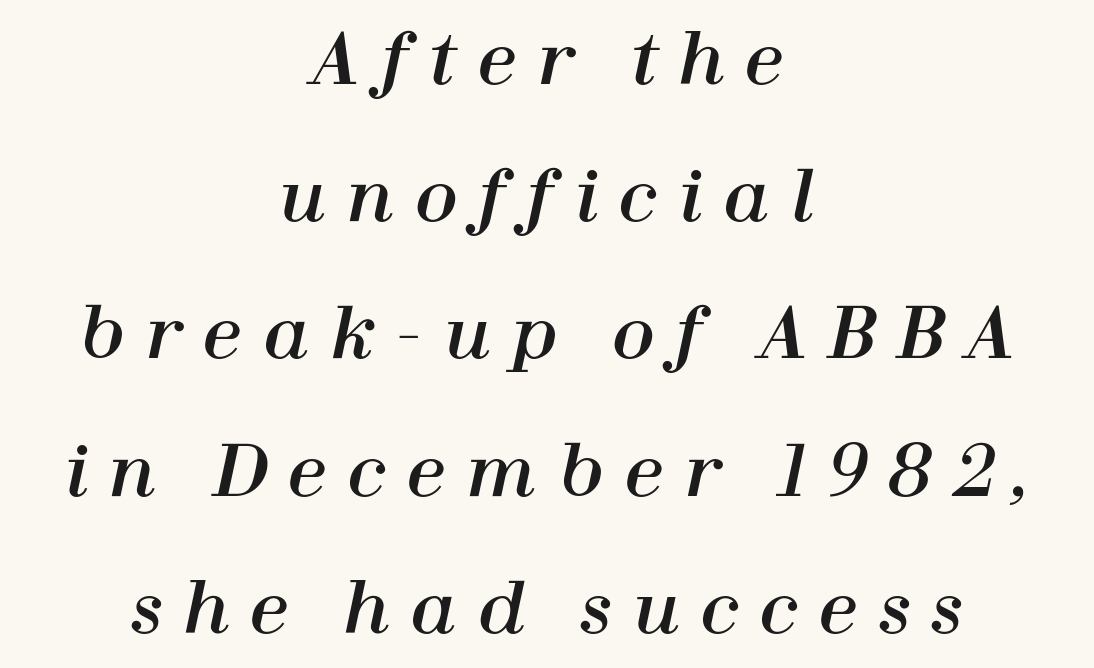
{"italic": "yes", "lean": "right", "slant_degrees": 12, "width": "normal", "stroke_contrast": "high", "x_height": "medium", "monospaced": "no", "underline": "no", "align": "center", "line_spacing": "loose", "line_spacing_ratio": 1.96, "letter_spacing": "wide", "letter_spacing_em": 0.3, "glyph_px": 70}
